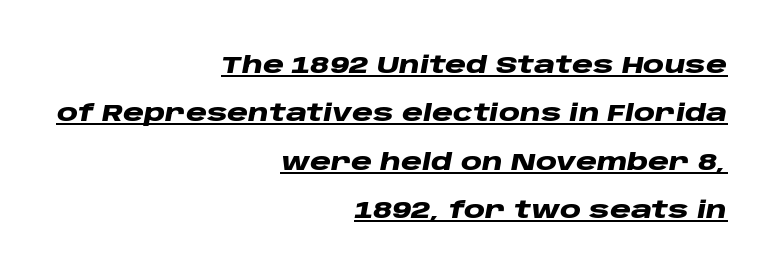
Q: Is the text bold? A: Yes.
Q: Is the text italic (slanted)? A: Yes, it leans right by about 10 degrees.
Q: Is the text underlined? A: Yes.
Q: How is the paragraph aligned? A: Right-aligned.
Q: Is the spacing between letters normal or unusually wide? A: Normal.
Q: Is the spacing between lines tight, normal or loose? A: Loose.
